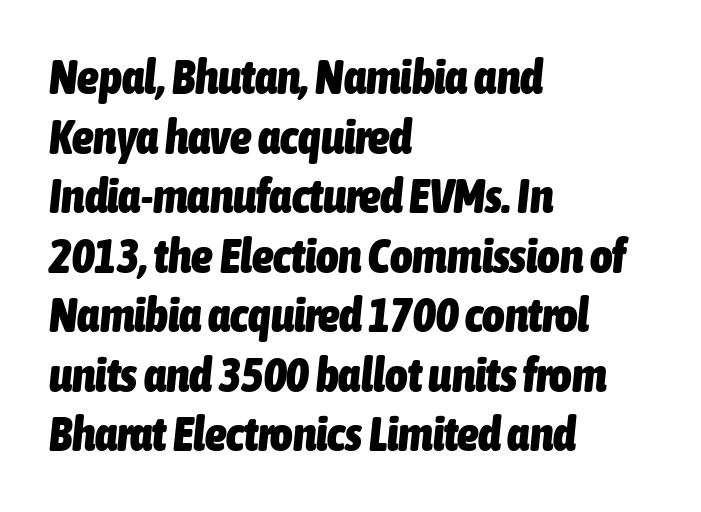
The image shows 48 px heavy, condensed type, italic (leaning right); set left-aligned, line spacing 1.24x, normal letter spacing, not underlined; low stroke contrast and a medium x-height.
